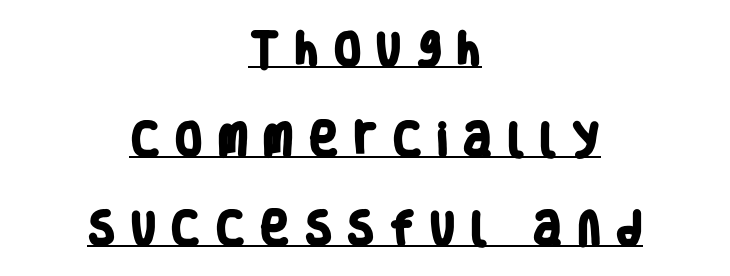
Q: Is the text bold? A: Yes.
Q: Is the typeface a serif or a sans-serif typeface? A: Sans-serif.
Q: Is the text underlined? A: Yes.
Q: How is the paragraph aligned? A: Centered.
Q: Is the spacing between letters normal or unusually wide? A: Unusually wide.
Q: Is the spacing between lines tight, normal or loose? A: Loose.
Q: Width (condensed, normal, or wide)? A: Condensed.
Q: Stroke contrast? A: Low.
Q: x-height? A: Large.
Q: Monospaced? A: No.
